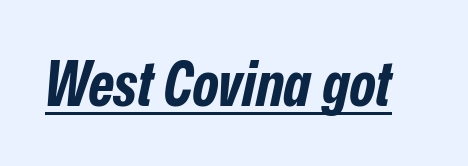
The lettering is marked with a stroke running underneath it. Each word holds together tightly as a unit, with standard inter-letter gaps. You could not count columns in this text — the font is proportionally spaced. How heavy is the stroke? Heavy — this is a bold.
